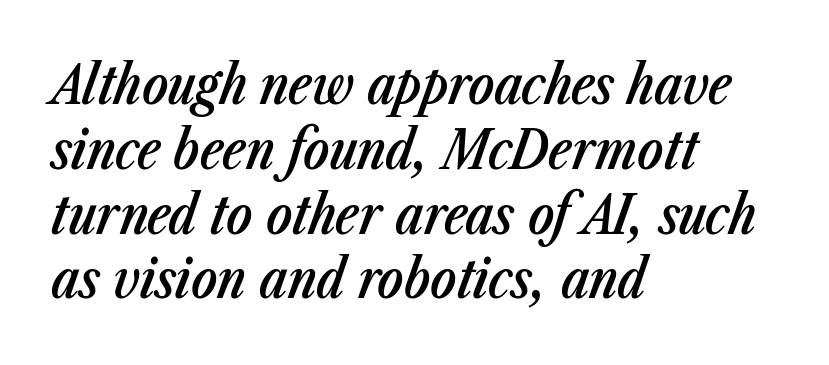
Q: Is the text bold? A: Semi-bold.
Q: Is the text italic (slanted)? A: Yes, it leans right by about 23 degrees.
Q: Is the text underlined? A: No.
Q: How is the paragraph aligned? A: Left-aligned.
Q: Is the spacing between letters normal or unusually wide? A: Normal.
Q: Width (condensed, normal, or wide)? A: Condensed.
Q: Stroke contrast? A: Low.
Q: x-height? A: Medium.
Q: Monospaced? A: No.
